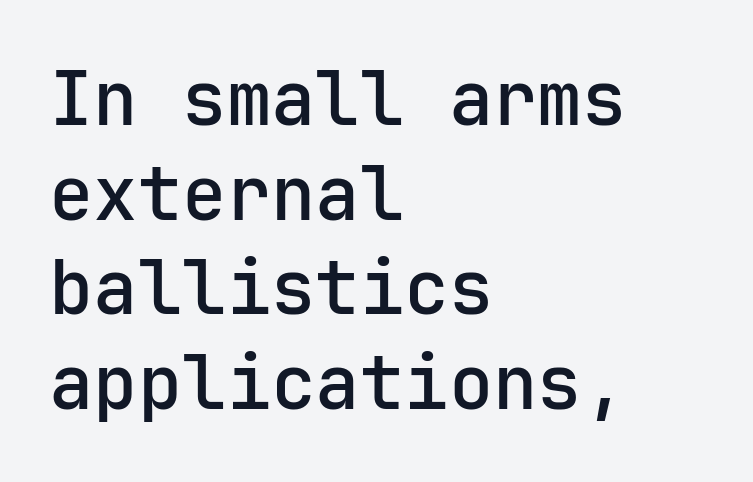
The image shows 74 px semibold sans-serif type, upright; set left-aligned, normal line spacing (1.28x), normal letter spacing, not underlined; low stroke contrast and a medium x-height.
